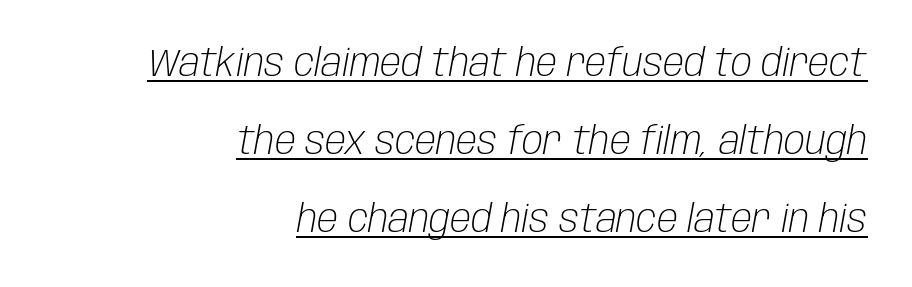
Q: Is the text bold? A: No.
Q: Is the text italic (slanted)? A: Yes, it leans right by about 10 degrees.
Q: Is the text underlined? A: Yes.
Q: How is the paragraph aligned? A: Right-aligned.
Q: Is the spacing between letters normal or unusually wide? A: Normal.
Q: Is the spacing between lines tight, normal or loose? A: Loose.
Q: Width (condensed, normal, or wide)? A: Condensed.
Q: Stroke contrast? A: Low.
Q: x-height? A: Large.
Q: Monospaced? A: No.
